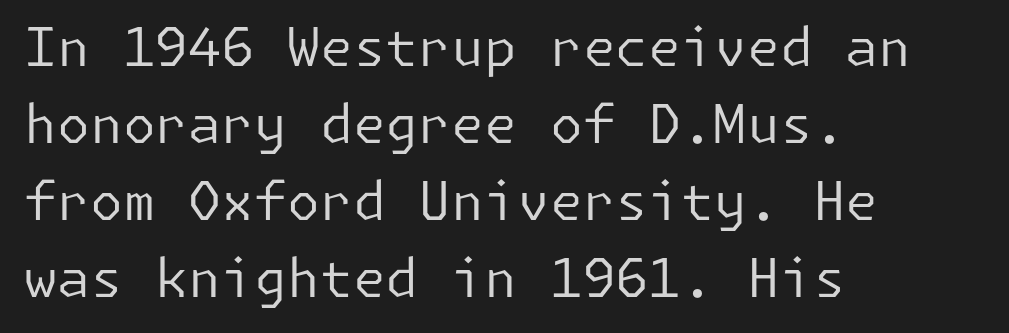
{"serif": "no", "italic": "no", "bold": "no", "weight": "regular", "width": "normal", "stroke_contrast": "low", "x_height": "medium", "underline": "no", "align": "left", "line_spacing": "normal", "line_spacing_ratio": 1.45, "letter_spacing": "normal", "letter_spacing_em": 0.0, "glyph_px": 53}
